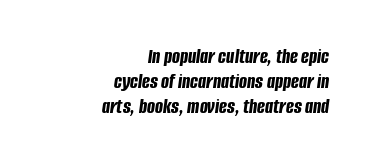
{"italic": "yes", "lean": "right", "slant_degrees": 8, "bold": "yes", "underline": "no", "align": "right", "line_spacing_ratio": 1.18, "letter_spacing": "normal", "letter_spacing_em": 0.0, "glyph_px": 21}
